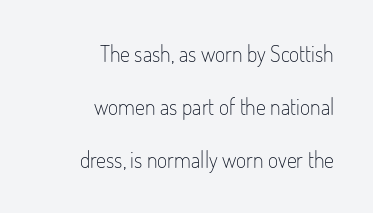
{"italic": "no", "bold": "no", "underline": "no", "align": "right", "line_spacing": "loose", "line_spacing_ratio": 2.4, "letter_spacing": "normal", "letter_spacing_em": 0.0, "glyph_px": 22}
